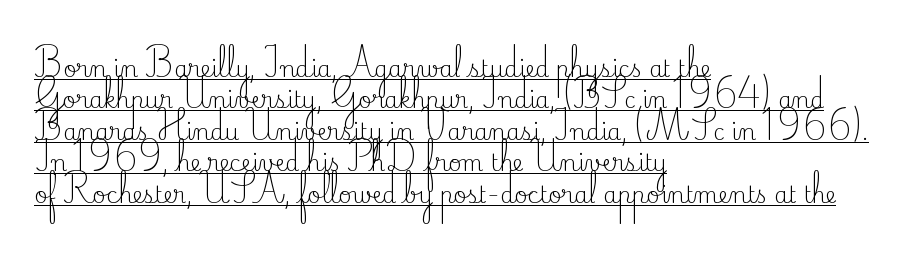
{"italic": "no", "bold": "no", "underline": "yes", "align": "left", "line_spacing": "normal", "line_spacing_ratio": 1.43, "letter_spacing": "normal", "letter_spacing_em": 0.0, "glyph_px": 22}
